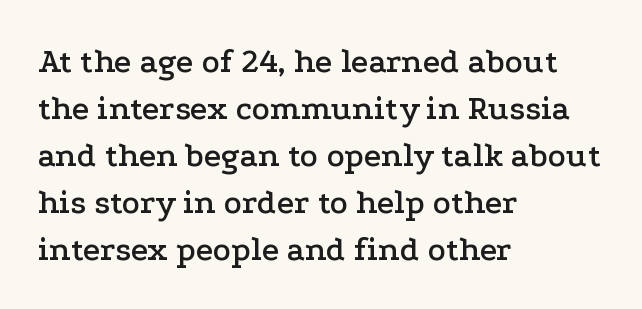
The image shows 34 px wide serif type, upright; set left-aligned, normal line spacing (1.38x), normal letter spacing, not underlined; low stroke contrast and a medium x-height.
